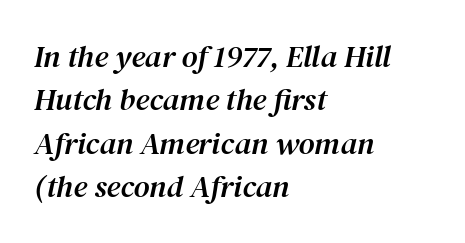
The passage shown is typeset with a serif family. Characters are canted at an angle relative to the baseline's perpendicular. The foot of each line stays bare and open. Short and long lines alike share a common starting point at left. These lines keep a tight, regular rhythm from letter to letter.
